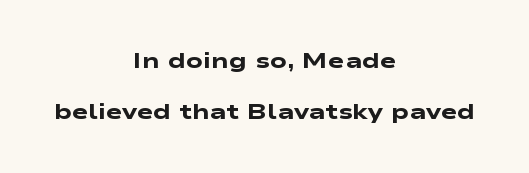
{"bold": "yes", "underline": "no", "align": "center", "line_spacing": "loose", "line_spacing_ratio": 2.33, "letter_spacing": "normal", "letter_spacing_em": 0.0, "glyph_px": 22}
